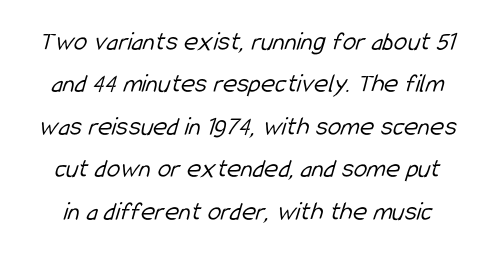
The image shows 27 px text type; set normal line spacing (1.57x), normal letter spacing, not underlined.
